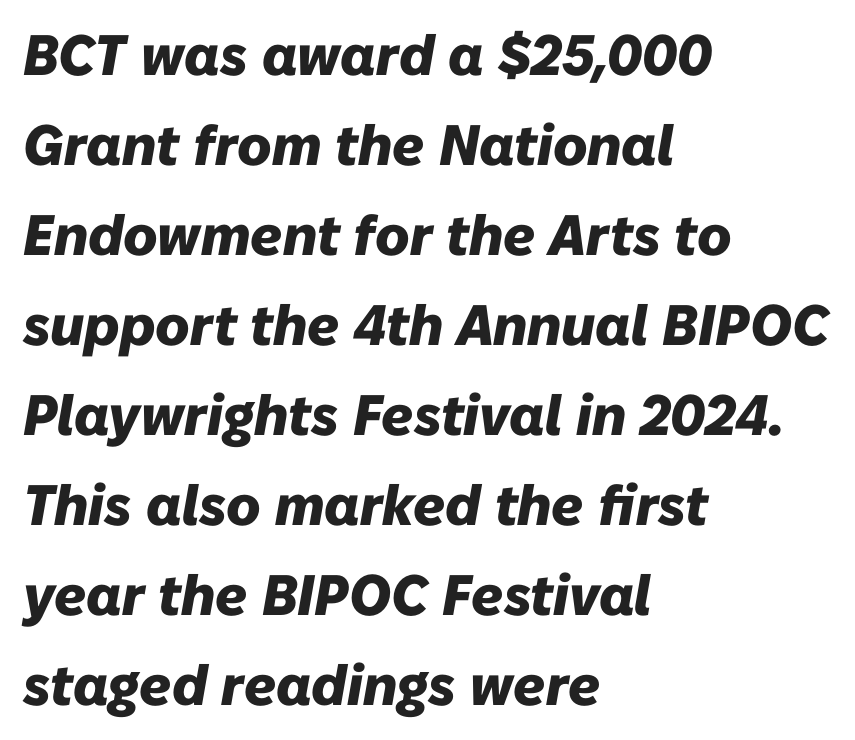
The compositor pushed each line to the left boundary. The whole block is typeset with a tilt. Descenders are the only things crossing below the line. Students, note that the glyphs here touch the page at normal intervals. Students, observe: this is what conventionally led text looks like.
